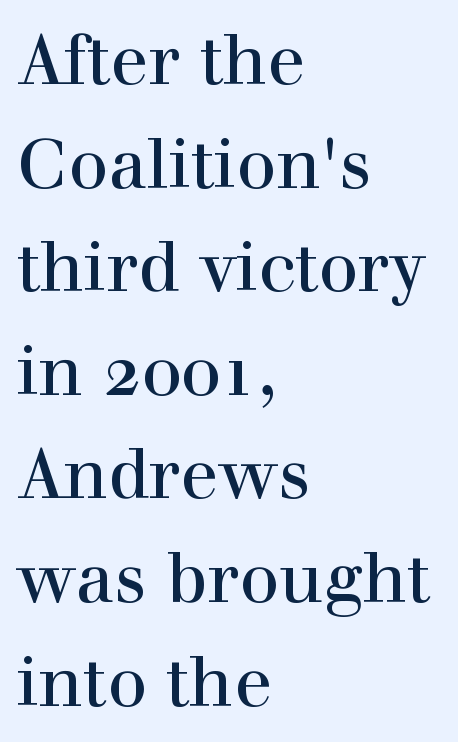
Q: Is the text italic (slanted)? A: No, it is upright.
Q: Is the typeface a serif or a sans-serif typeface? A: Serif.
Q: Is the text underlined? A: No.
Q: How is the paragraph aligned? A: Left-aligned.
Q: Is the spacing between letters normal or unusually wide? A: Normal.
Q: Is the spacing between lines tight, normal or loose? A: Normal.
Q: Width (condensed, normal, or wide)? A: Normal.
Q: x-height? A: Medium.
Q: Monospaced? A: No.
